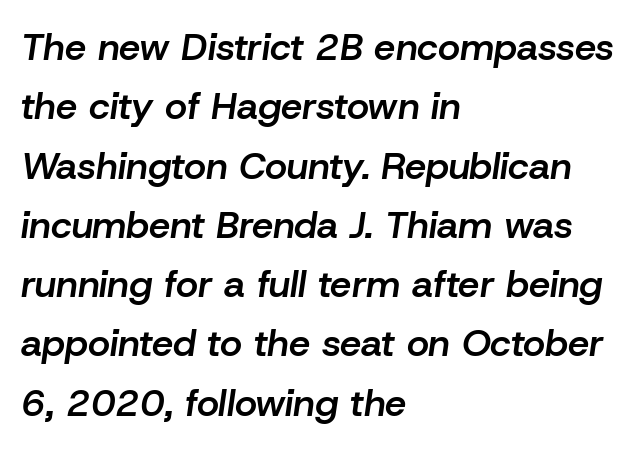
A typesetter would call this zero additional tracking. Honestly, there is no underline to notice here at all. Yep, that's italic — everything's leaning. If you measured baseline to baseline, you'd find a middling distance.
